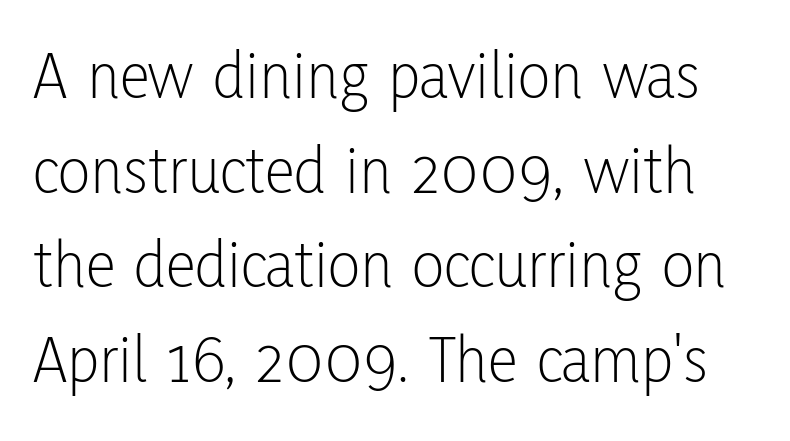
Q: Is the text bold? A: No.
Q: Is the text italic (slanted)? A: No, it is upright.
Q: Is the typeface a serif or a sans-serif typeface? A: Sans-serif.
Q: Is the text underlined? A: No.
Q: Is the spacing between letters normal or unusually wide? A: Normal.
Q: Is the spacing between lines tight, normal or loose? A: Normal.
Q: Width (condensed, normal, or wide)? A: Condensed.
Q: Stroke contrast? A: Low.
Q: x-height? A: Medium.
Q: Monospaced? A: No.
